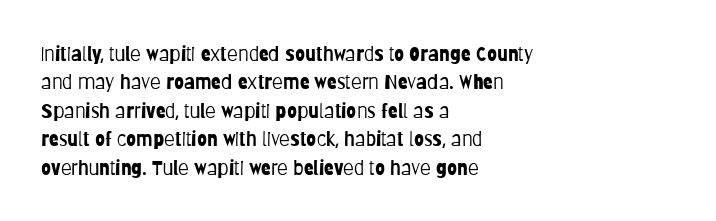
The image shows 20 px text type, upright; set left-aligned, normal line spacing (1.42x), normal letter spacing, not underlined.
